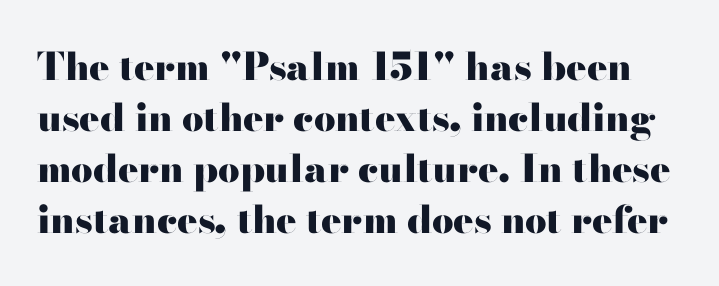
Q: Is the text bold? A: Yes.
Q: Is the text italic (slanted)? A: No, it is upright.
Q: Is the typeface a serif or a sans-serif typeface? A: Serif.
Q: Is the text underlined? A: No.
Q: Is the spacing between letters normal or unusually wide? A: Normal.
Q: Is the spacing between lines tight, normal or loose? A: Normal.
Q: Width (condensed, normal, or wide)? A: Wide.
Q: Stroke contrast? A: High.
Q: x-height? A: Small.
Q: Monospaced? A: No.
